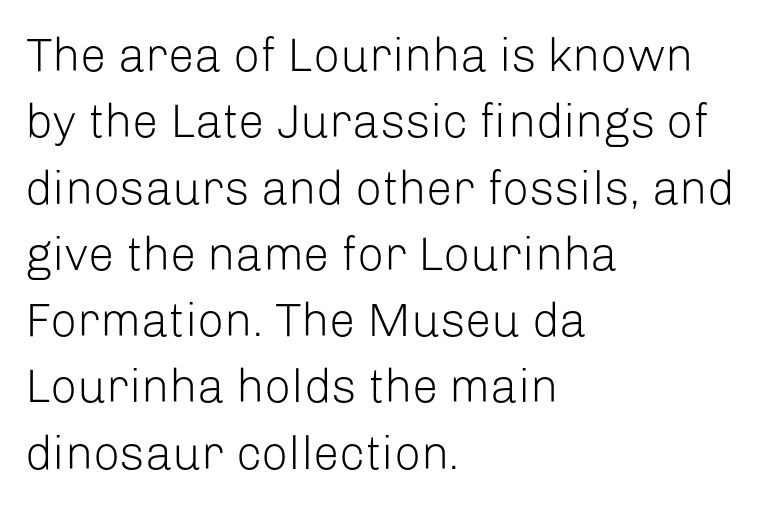
The image shows 47 px light sans-serif type, upright; set left-aligned, normal line spacing (1.41x), normal letter spacing, not underlined; low stroke contrast and a medium x-height.
